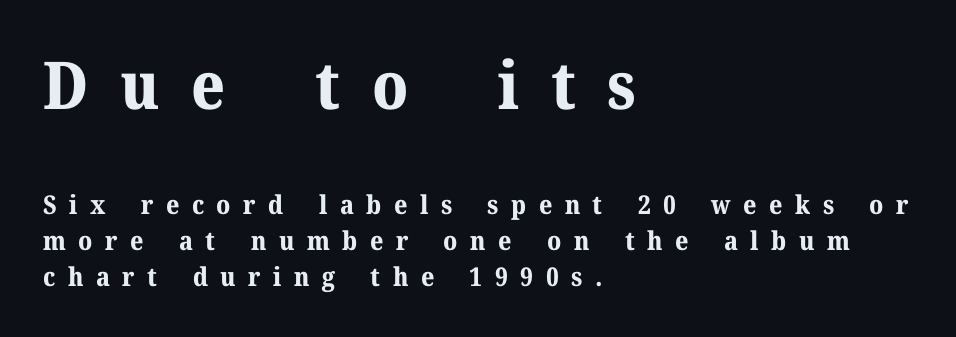
{"serif": "yes", "italic": "no", "bold": "yes", "weight": "bold", "width": "normal", "stroke_contrast": "medium", "x_height": "medium", "monospaced": "no", "underline": "no", "align": "left", "line_spacing": "normal", "line_spacing_ratio": 1.39, "letter_spacing": "wide", "letter_spacing_em": 0.48, "larger_block": "first", "size_ratio": 2.54, "glyph_px": 66}
